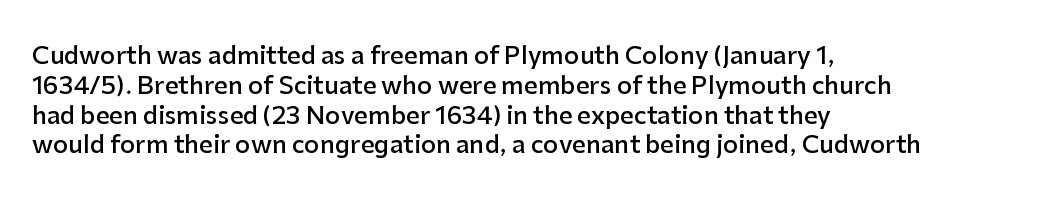
The letters stand upright; this is a roman face. Underline: absent. The sample has been set in demibold, a notch under bold. Here the glyphs are tracked normally, forming tight word shapes.
